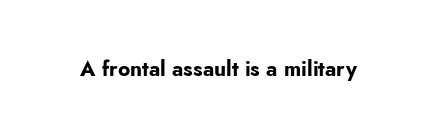
The letterforms sit shoulder to shoulder at normal distance. These lines were composed using upright roman letters. Check the space under the baseline: it is left empty. The sample has been set heavy, in full bold.
